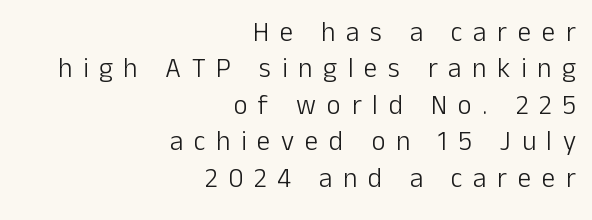
Q: Is the text bold? A: No.
Q: Is the text italic (slanted)? A: No, it is upright.
Q: Is the text underlined? A: No.
Q: How is the paragraph aligned? A: Right-aligned.
Q: Is the spacing between letters normal or unusually wide? A: Unusually wide.
Q: Is the spacing between lines tight, normal or loose? A: Normal.
